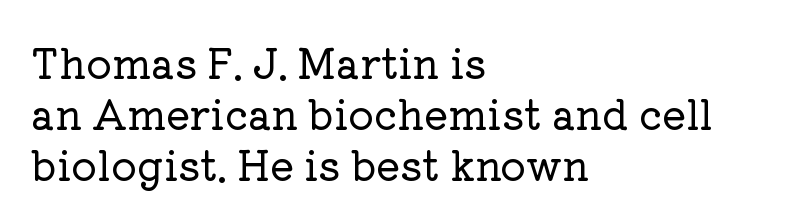
Q: Is the text italic (slanted)? A: No, it is upright.
Q: Is the typeface a serif or a sans-serif typeface? A: Serif.
Q: Is the text underlined? A: No.
Q: How is the paragraph aligned? A: Left-aligned.
Q: Is the spacing between letters normal or unusually wide? A: Normal.
Q: Is the spacing between lines tight, normal or loose? A: Normal.
Q: Width (condensed, normal, or wide)? A: Normal.
Q: Stroke contrast? A: Low.
Q: x-height? A: Medium.
Q: Monospaced? A: No.
